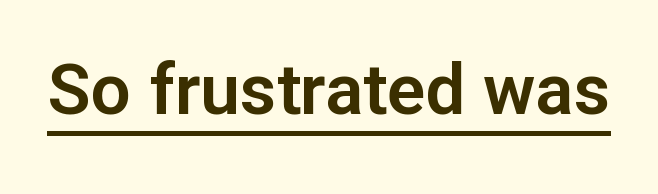
{"serif": "no", "italic": "no", "width": "normal", "stroke_contrast": "low", "x_height": "medium", "monospaced": "no", "underline": "yes", "letter_spacing": "normal", "letter_spacing_em": 0.0, "glyph_px": 71}
